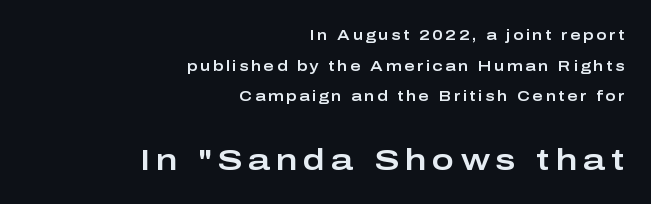
Q: Is the text italic (slanted)? A: No, it is upright.
Q: Is the typeface a serif or a sans-serif typeface? A: Sans-serif.
Q: Is the text underlined? A: No.
Q: How is the paragraph aligned? A: Right-aligned.
Q: Is the spacing between lines tight, normal or loose? A: Loose.
Q: Which block of text is set in a larger size, the first (top) or the second (bottom)? A: The second (bottom) one.
Q: Width (condensed, normal, or wide)? A: Wide.
Q: Stroke contrast? A: Low.
Q: x-height? A: Medium.
Q: Monospaced? A: No.
